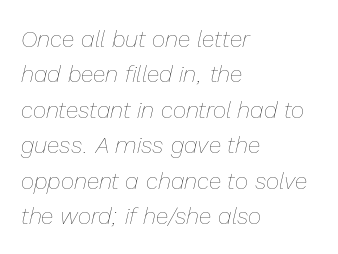
The space between consecutive lines is moderate. Does the copy run flush right? No — it runs flush left. Heft: none added — not bold. The whole block is typeset with a tilt.
